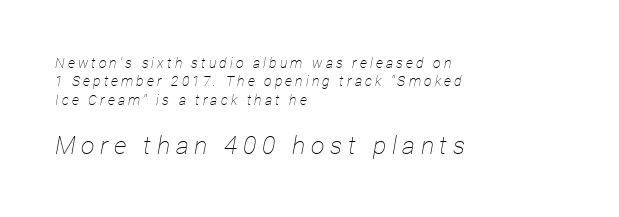
Q: Is the text bold? A: No.
Q: Is the text italic (slanted)? A: Yes, it leans right by about 12 degrees.
Q: Is the text underlined? A: No.
Q: How is the paragraph aligned? A: Left-aligned.
Q: Is the spacing between letters normal or unusually wide? A: Unusually wide.
Q: Is the spacing between lines tight, normal or loose? A: Normal.
Q: Which block of text is set in a larger size, the first (top) or the second (bottom)? A: The second (bottom) one.
